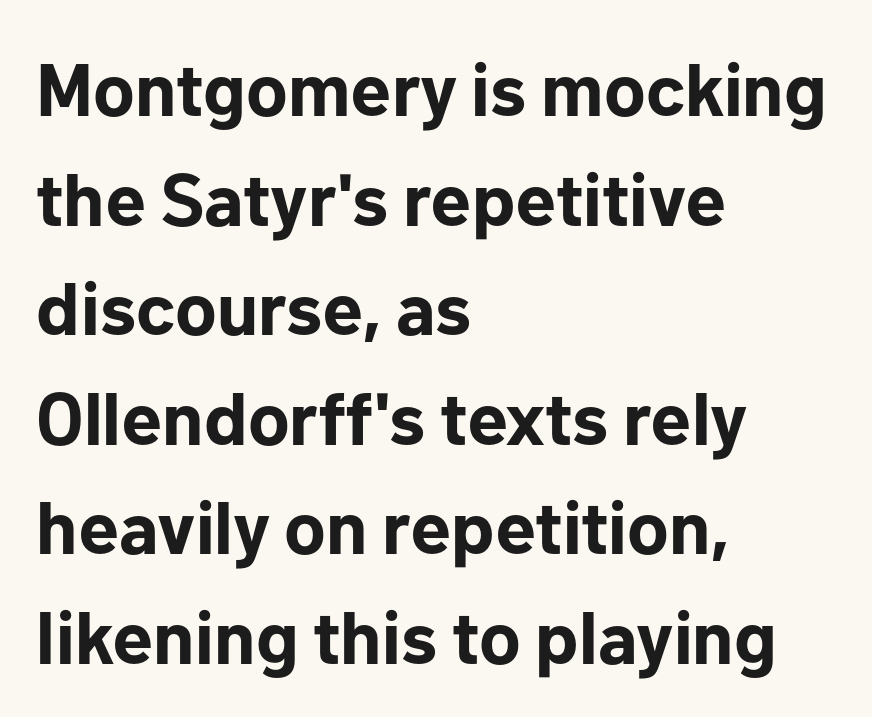
Q: Is the text bold? A: Yes.
Q: Is the text italic (slanted)? A: No, it is upright.
Q: Is the typeface a serif or a sans-serif typeface? A: Sans-serif.
Q: Is the text underlined? A: No.
Q: How is the paragraph aligned? A: Left-aligned.
Q: Is the spacing between letters normal or unusually wide? A: Normal.
Q: Is the spacing between lines tight, normal or loose? A: Normal.
Q: Width (condensed, normal, or wide)? A: Normal.
Q: Stroke contrast? A: Low.
Q: x-height? A: Medium.
Q: Monospaced? A: No.
